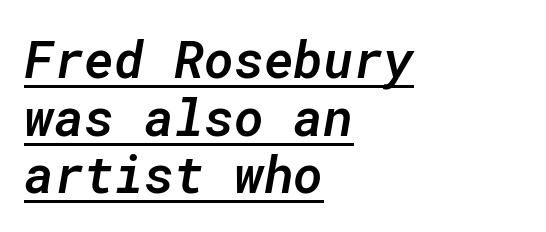
Q: Is the text bold? A: Semi-bold.
Q: Is the text italic (slanted)? A: Yes, it leans right by about 10 degrees.
Q: Is the text underlined? A: Yes.
Q: How is the paragraph aligned? A: Left-aligned.
Q: Is the spacing between letters normal or unusually wide? A: Normal.
Q: Is the spacing between lines tight, normal or loose? A: Tight.
Q: Width (condensed, normal, or wide)? A: Normal.
Q: Stroke contrast? A: Low.
Q: x-height? A: Medium.
Q: Monospaced? A: Yes.
